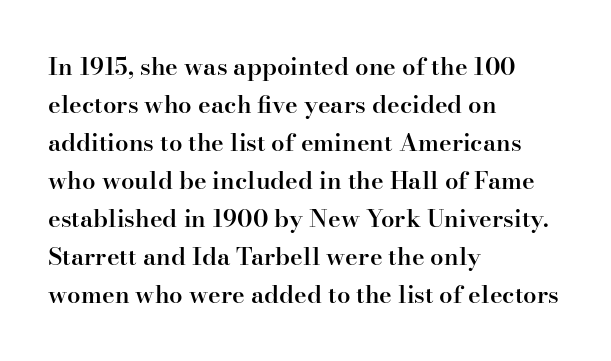
Type without underlining. The rendering keeps characters at their native spacing. It's the straight-up-and-down kind of type. Honestly, the row spacing looks completely unremarkable. One-word summary of the alignment: left. Semibold letterforms, between regular and bold.
